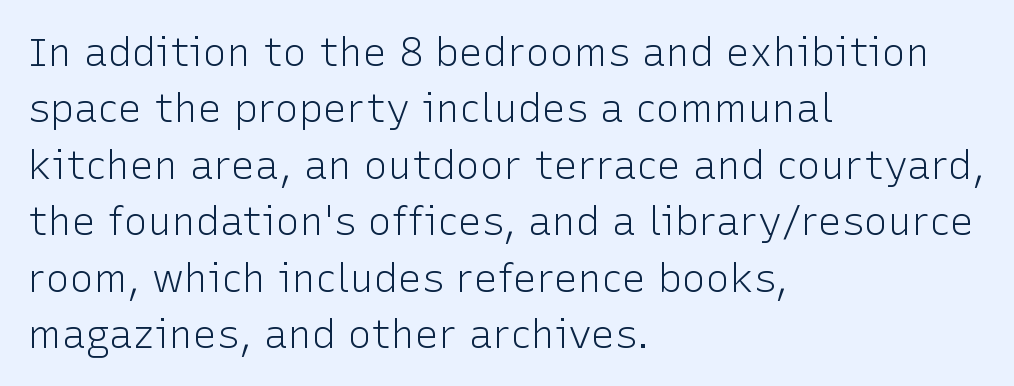
Q: Is the text bold? A: No.
Q: Is the text italic (slanted)? A: No, it is upright.
Q: Is the typeface a serif or a sans-serif typeface? A: Sans-serif.
Q: Is the text underlined? A: No.
Q: How is the paragraph aligned? A: Left-aligned.
Q: Is the spacing between letters normal or unusually wide? A: Normal.
Q: Is the spacing between lines tight, normal or loose? A: Normal.
Q: Width (condensed, normal, or wide)? A: Normal.
Q: Stroke contrast? A: Low.
Q: x-height? A: Medium.
Q: Monospaced? A: No.
